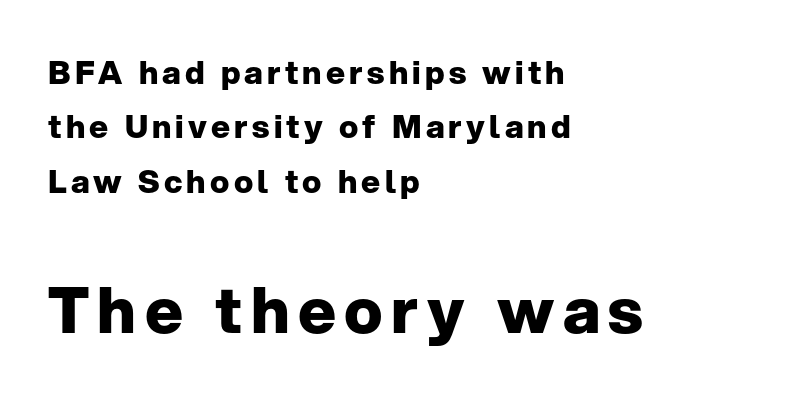
The image shows 64 px heavy sans-serif type, upright; set left-aligned, normal line spacing (1.7x), not underlined; the second (bottom) block is 2.0x larger; low stroke contrast and a medium x-height.
